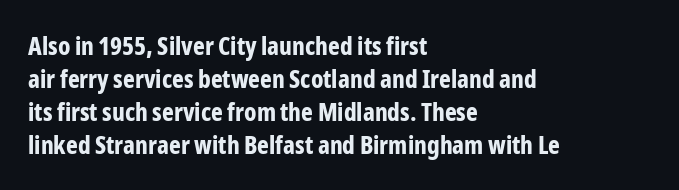
The image shows 25 px bold type, upright; set left-aligned, normal line spacing (1.32x), normal letter spacing, not underlined.
